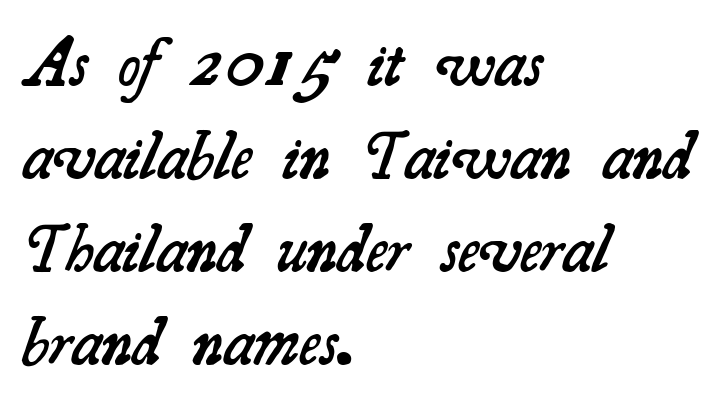
The designer left line spacing at the default. How heavy is the stroke? Medium-heavy — a semibold, shy of bold. Varying glyph widths throughout — classic text-font behaviour. A classic flush-left, rag-right setting is used for this passage. The face used here is seriffed, in the tradition of book romans.
